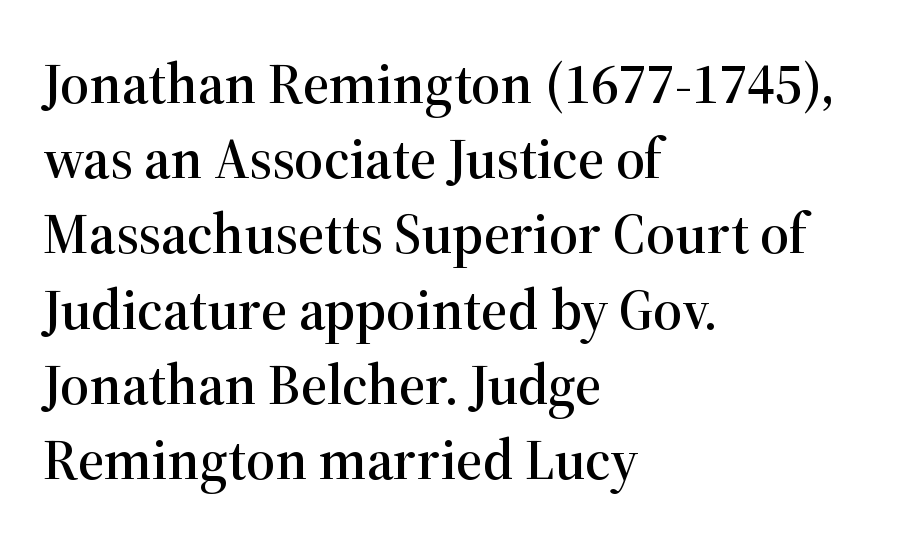
Evenly set lines give the paragraph a standard silhouette. Honestly, the letter spacing is just normal — you wouldn't notice it. This is roman type, the default non-slanted kind. The passage shown is not underscored anywhere. If you drew a ruler down the left edge, every line would touch it. Look at the bottom of the vertical strokes: they flare into serifs here.
